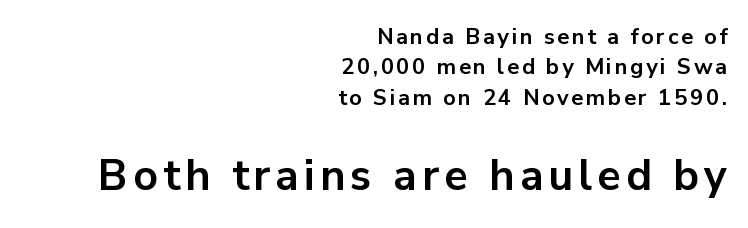
Q: Is the text bold? A: Yes.
Q: Is the text italic (slanted)? A: No, it is upright.
Q: Is the typeface a serif or a sans-serif typeface? A: Sans-serif.
Q: Is the text underlined? A: No.
Q: How is the paragraph aligned? A: Right-aligned.
Q: Is the spacing between lines tight, normal or loose? A: Normal.
Q: Which block of text is set in a larger size, the first (top) or the second (bottom)? A: The second (bottom) one.
Q: Width (condensed, normal, or wide)? A: Normal.
Q: Stroke contrast? A: Low.
Q: x-height? A: Medium.
Q: Monospaced? A: No.
